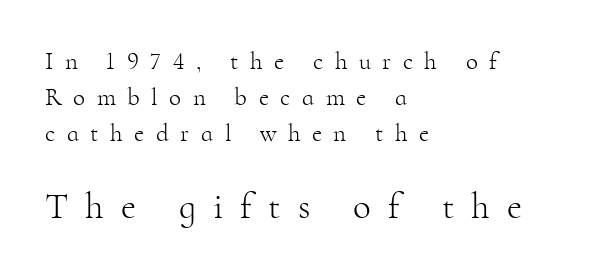
{"serif": "yes", "italic": "no", "bold": "no", "weight": "light", "width": "normal", "stroke_contrast": "high", "x_height": "small", "monospaced": "no", "underline": "no", "align": "left", "line_spacing": "normal", "line_spacing_ratio": 1.44, "letter_spacing": "wide", "letter_spacing_em": 0.46, "larger_block": "second", "size_ratio": 1.48, "glyph_px": 37}
